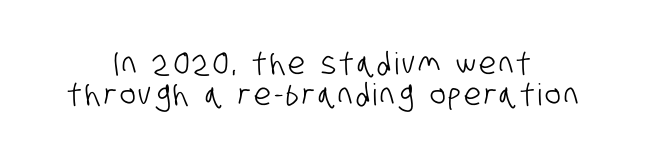
Every row of glyphs is offset so its center matches the block's center. Here the designer chose a conventional face with non-uniform glyph widths. These lines huddle together more closely than default settings would place them. The space beneath each line is pristine and unruled. The designer went with a sans here, leaving each stem footless.
